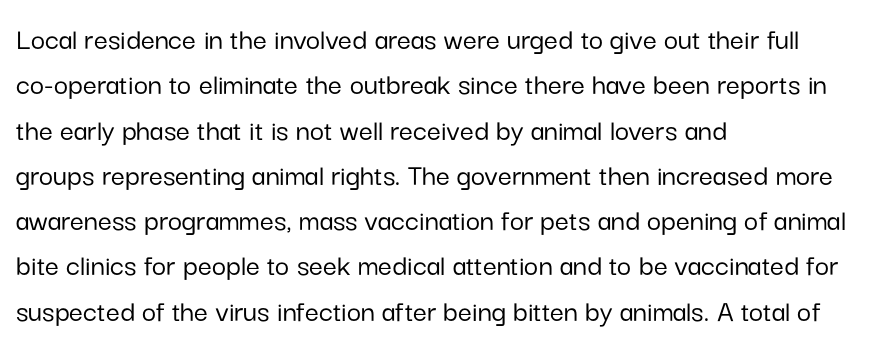
Classification — sans serif. In CSS terms this would be text-align: left. Nothing unusual about the tracking: characters are spaced as the font intends. Summary of vertical rhythm: regular, with standard interline spacing. The specimen omits any rule beneath the text block's lines. These lines were composed using upright roman letters.
